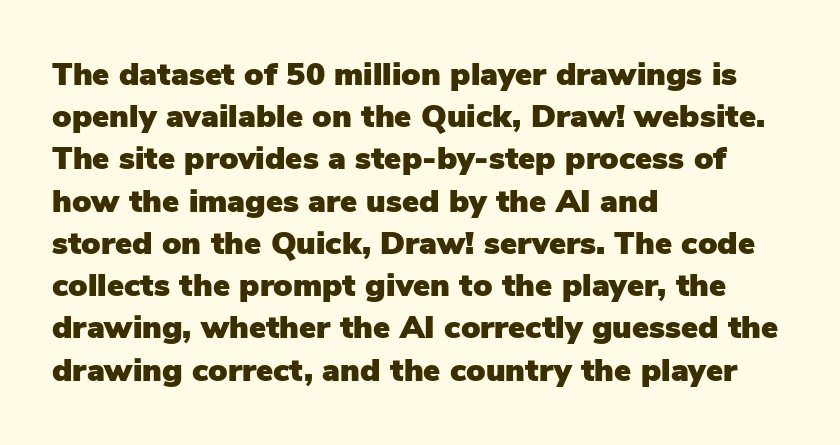
The image shows 32 px sans-serif type, upright; set left-aligned, normal line spacing (1.32x), normal letter spacing, not underlined; low stroke contrast and a medium x-height.
